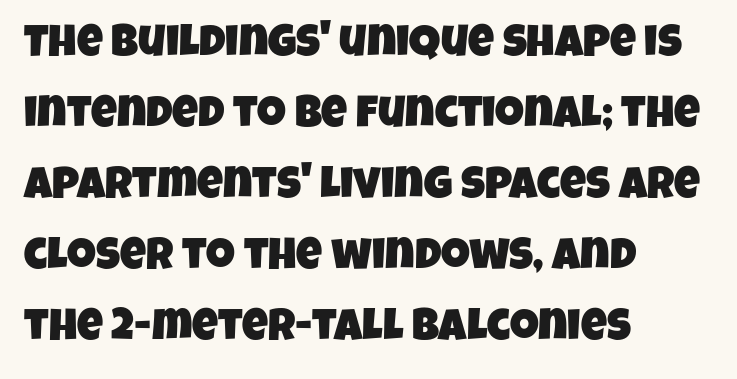
This is sans-serif lettering, the kind often seen on screens and signage. Teacher's note: observe the even left margin — that is flush-left alignment. Descender tails drop into unmarked territory. Inter-character spacing is left at the font's built-in metrics. The passage shown stacks its lines at a standard gap. The rendering uses natural spacing where letterforms have individual widths.
